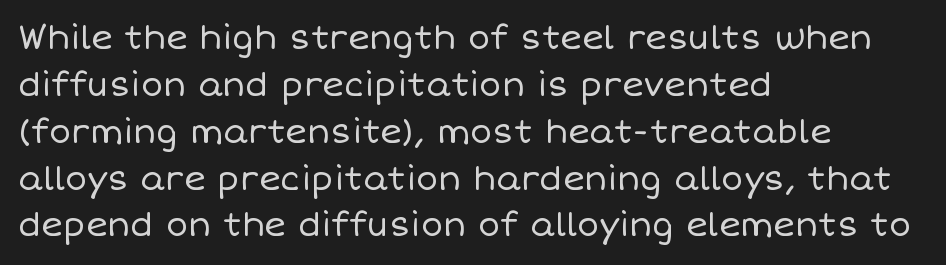
This sample uses plain, unmodified letter spacing. This sample has the flowing, uneven cadence of proportional lettering. The area under the type is left untouched. A student would call this left alignment; a typographer would say flush left, rag right.
